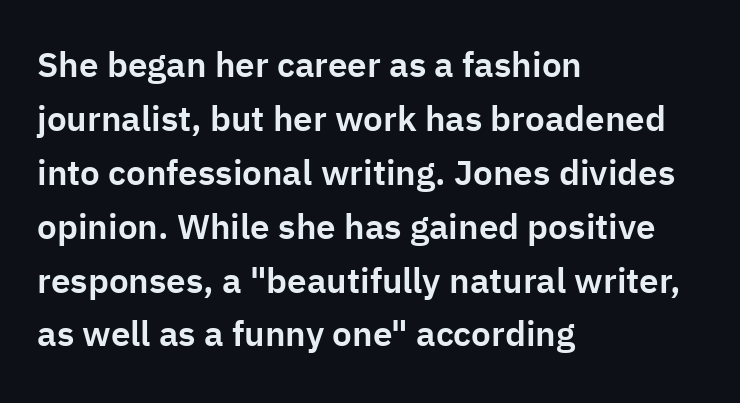
Q: Is the text italic (slanted)? A: No, it is upright.
Q: Is the typeface a serif or a sans-serif typeface? A: Sans-serif.
Q: Is the text underlined? A: No.
Q: How is the paragraph aligned? A: Left-aligned.
Q: Is the spacing between letters normal or unusually wide? A: Normal.
Q: Is the spacing between lines tight, normal or loose? A: Normal.
Q: Width (condensed, normal, or wide)? A: Normal.
Q: Stroke contrast? A: Low.
Q: x-height? A: Medium.
Q: Monospaced? A: No.
